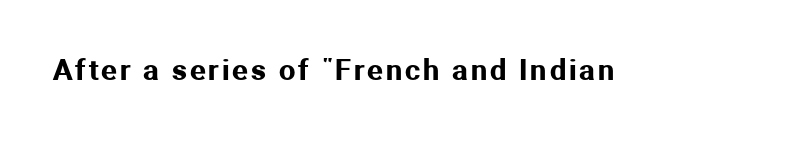
{"serif": "no", "italic": "no", "width": "normal", "stroke_contrast": "medium", "x_height": "medium", "monospaced": "no", "underline": "no", "glyph_px": 29}
